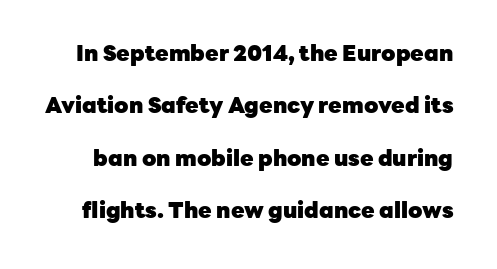
The image shows 22 px bold type, upright; set loose line spacing (2.38x), normal letter spacing, not underlined.
